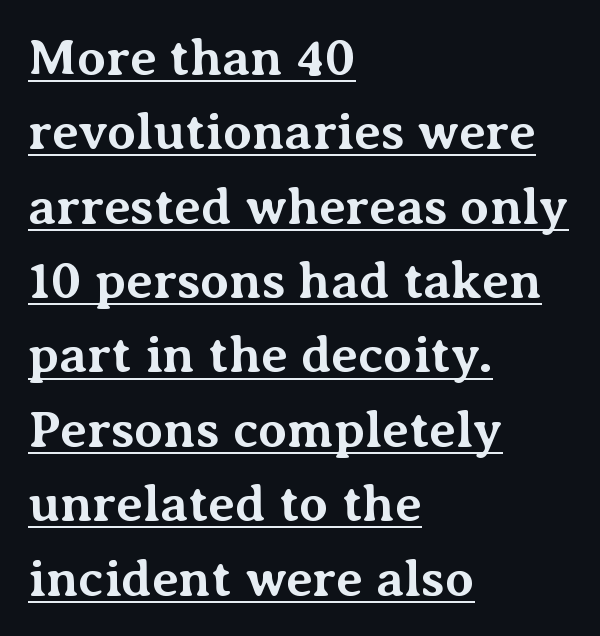
Chunky letters — that's bold for sure. Vertical spacing — default. This is serif lettering, the kind often seen in printed books. Each letter keeps its own natural width here, so spacing adapts to shape.
